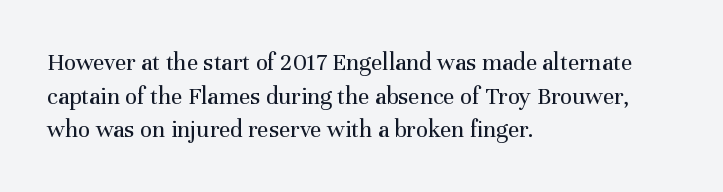
Honestly, there is no underline to notice here at all. When letters stand straight like this, we call the style roman or upright. The passage shown stacks its lines at a standard gap. Horizontal alignment here is leftward, the default for most running prose. Ink coverage per letter is moderate at most.
